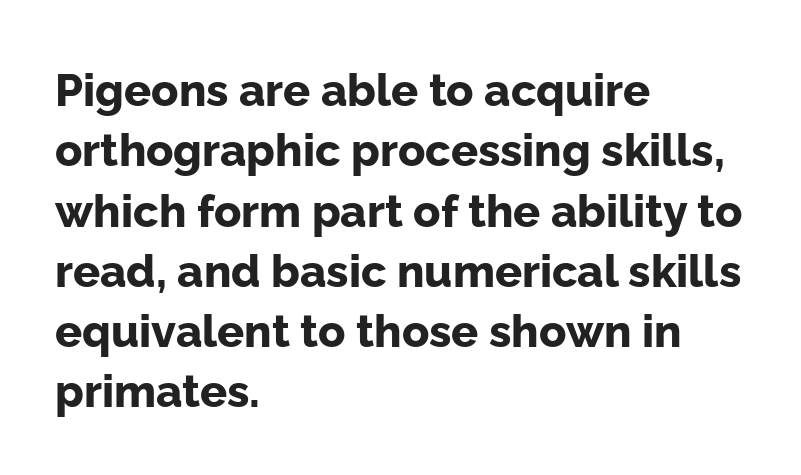
The image shows 45 px bold sans-serif type, upright; set left-aligned, normal line spacing (1.34x), normal letter spacing, not underlined; low stroke contrast and a medium x-height.
